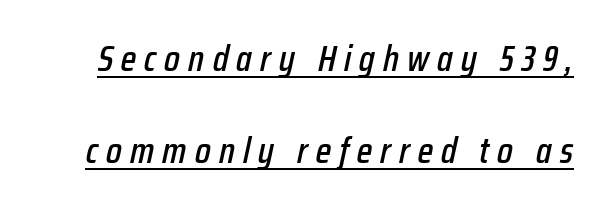
The face used here appears with an underline applied. The axis of the letterforms is tilted away from vertical. Leading: increased. The type is letterspaced generously, with wide tracking.
